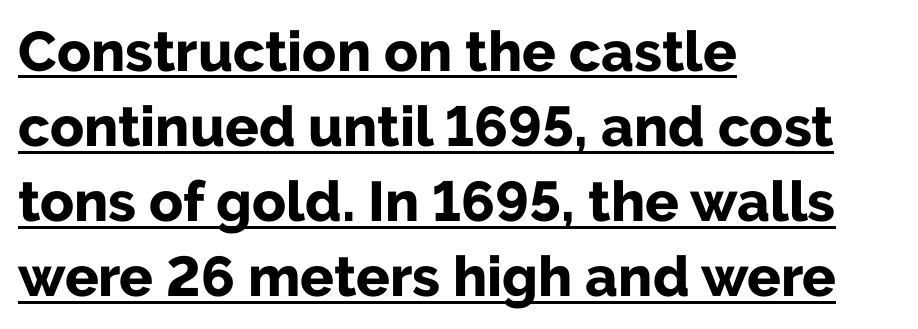
{"serif": "no", "italic": "no", "bold": "yes", "weight": "bold", "width": "normal", "stroke_contrast": "low", "x_height": "medium", "monospaced": "no", "underline": "yes", "align": "left", "line_spacing": "normal", "line_spacing_ratio": 1.34, "letter_spacing": "normal", "letter_spacing_em": 0.0, "glyph_px": 56}
